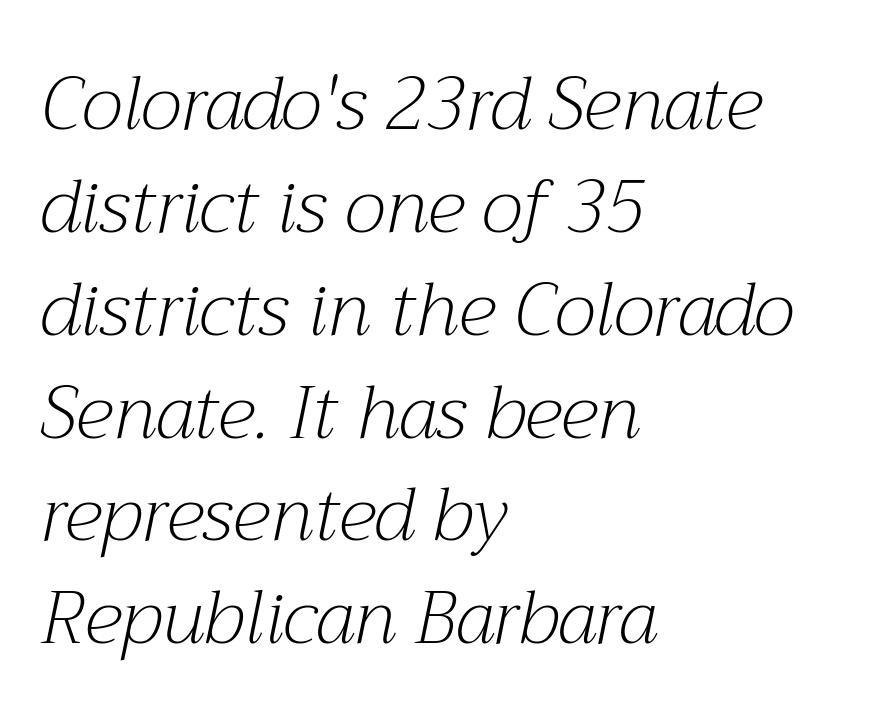
The image shows 74 px light serif type, italic (leaning right); set left-aligned, normal line spacing (1.39x), normal letter spacing, not underlined; medium stroke contrast and a medium x-height.
